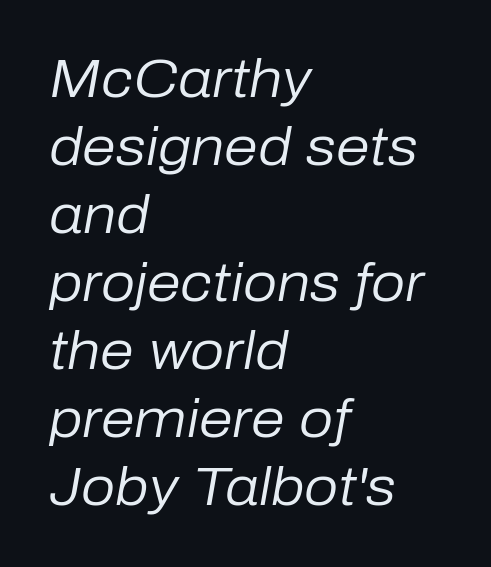
{"italic": "yes", "lean": "right", "slant_degrees": 10, "bold": "no", "weight": "regular", "width": "normal", "stroke_contrast": "low", "x_height": "medium", "monospaced": "no", "underline": "no", "align": "left", "line_spacing": "normal", "line_spacing_ratio": 1.26, "letter_spacing": "normal", "letter_spacing_em": 0.0, "glyph_px": 54}
